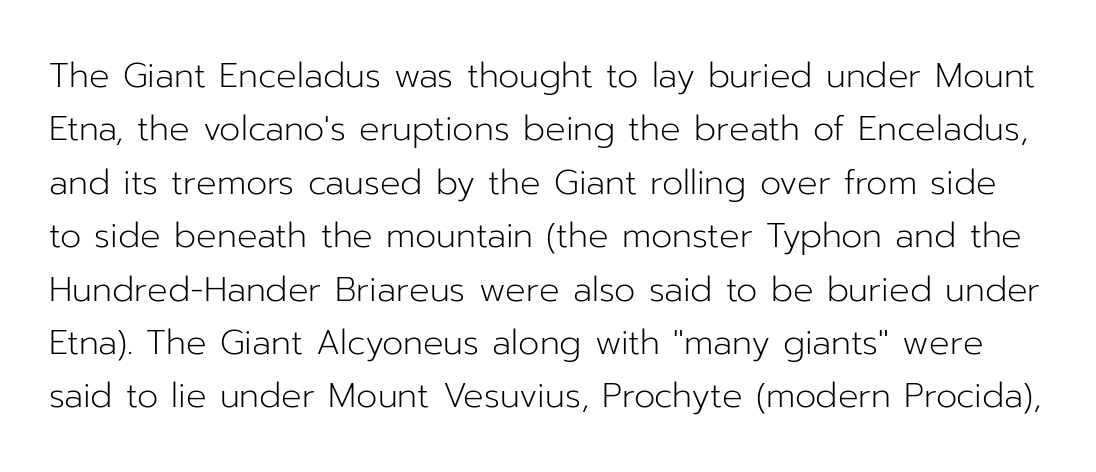
{"serif": "no", "italic": "no", "bold": "no", "weight": "light", "width": "normal", "stroke_contrast": "low", "x_height": "medium", "monospaced": "no", "underline": "no", "line_spacing": "normal", "line_spacing_ratio": 1.57, "letter_spacing": "normal", "letter_spacing_em": 0.0, "glyph_px": 34}
